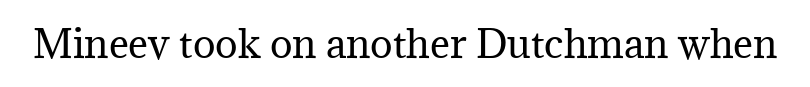
The image shows 38 px regular-weight serif type, upright; set normal letter spacing, not underlined; medium stroke contrast and a medium x-height.
